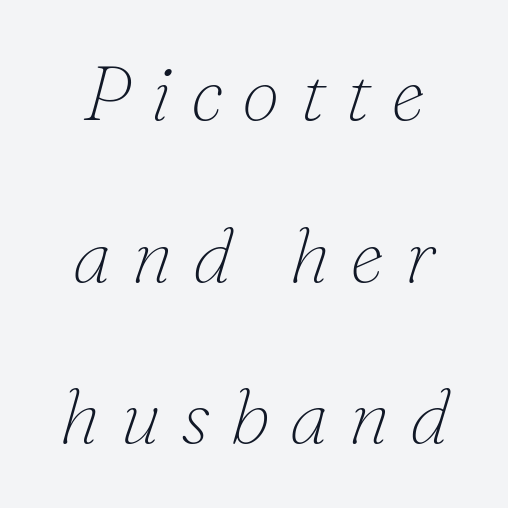
Every character sits at an angle, as italics do. Proportional: the letters do not fall into vertical columns. Descender tails drop into unmarked territory. Think standard paragraph weight, or any step lighter than that. The letters carry serifs — small finishing strokes at the ends of their stems.
